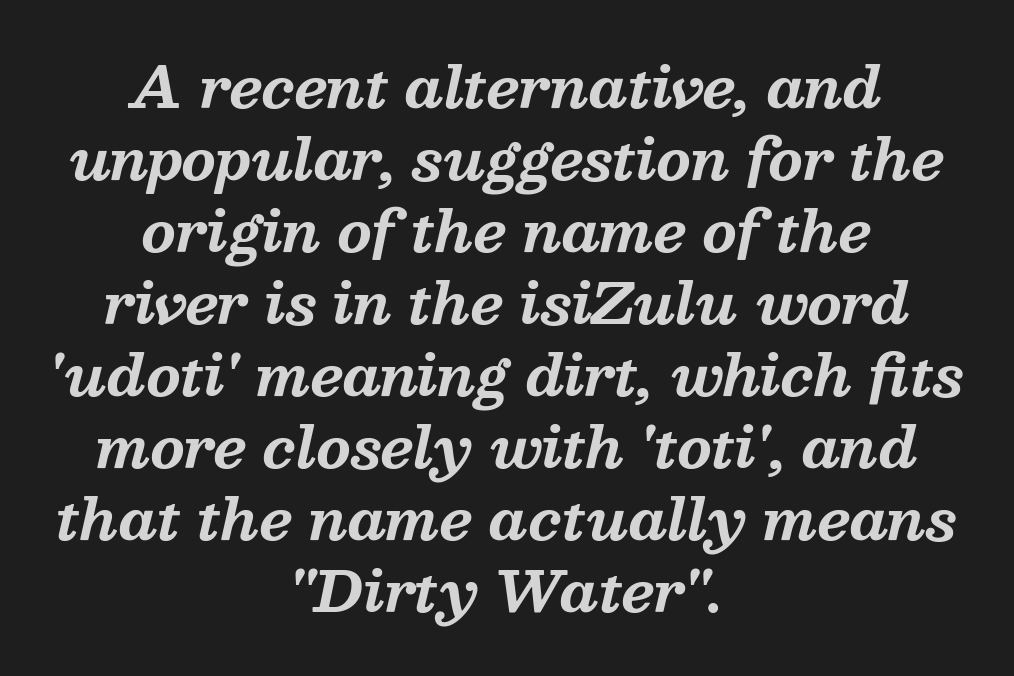
{"serif": "yes", "italic": "yes", "lean": "right", "slant_degrees": 13, "bold": "yes", "weight": "bold", "width": "normal", "stroke_contrast": "medium", "x_height": "medium", "monospaced": "no", "underline": "no", "align": "center", "line_spacing": "normal", "line_spacing_ratio": 1.31, "letter_spacing": "normal", "letter_spacing_em": 0.0, "glyph_px": 55}
